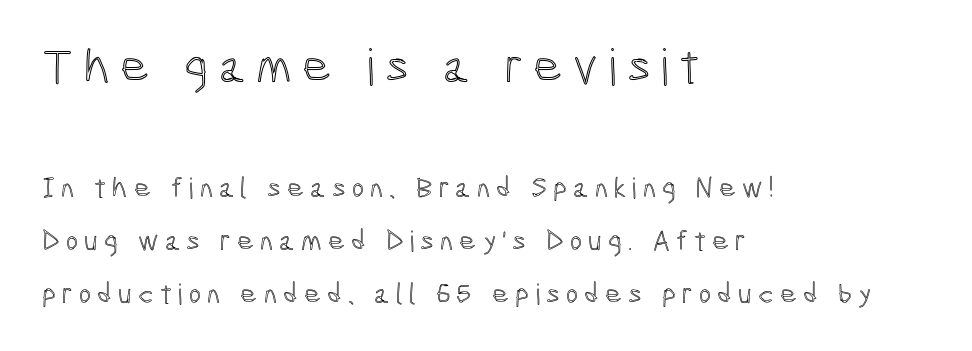
The image shows 50 px condensed type, upright; set left-aligned, line spacing 1.82x, unusually wide letter spacing (+0.21 em), not underlined; the first (top) block is 1.72x larger; a medium x-height.
